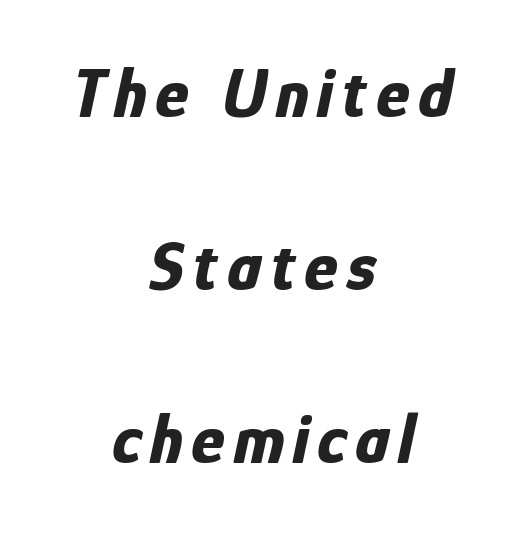
The image shows 71 px bold, condensed type, italic (leaning right); set centered, loose line spacing (2.44x), not underlined; low stroke contrast and a medium x-height.
